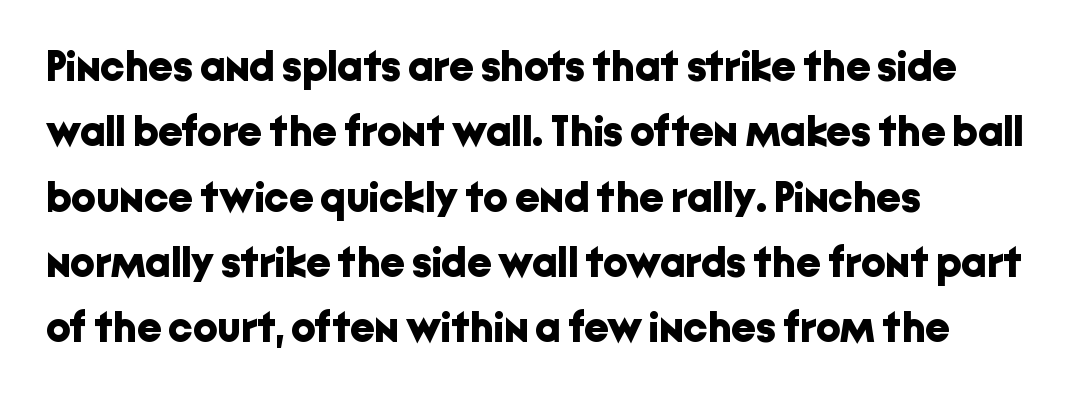
The image shows 43 px bold sans-serif type, upright; set left-aligned, normal line spacing (1.52x), normal letter spacing, not underlined; low stroke contrast and a medium x-height.
